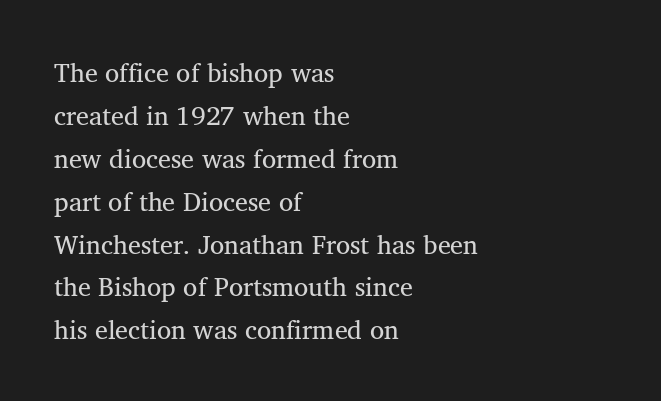
Q: Is the text bold? A: No.
Q: Is the text italic (slanted)? A: No, it is upright.
Q: Is the text underlined? A: No.
Q: How is the paragraph aligned? A: Left-aligned.
Q: Is the spacing between letters normal or unusually wide? A: Normal.
Q: Is the spacing between lines tight, normal or loose? A: Normal.
